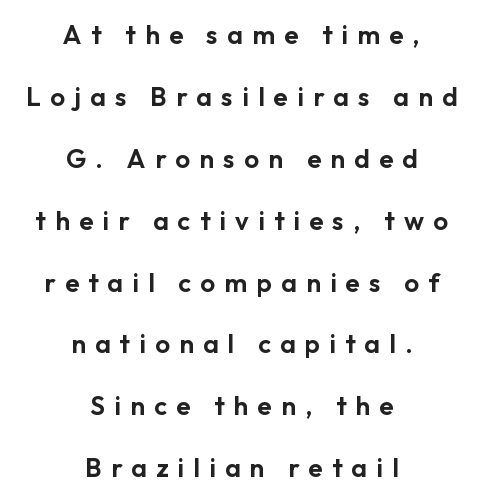
Q: Is the text italic (slanted)? A: No, it is upright.
Q: Is the text underlined? A: No.
Q: How is the paragraph aligned? A: Centered.
Q: Is the spacing between letters normal or unusually wide? A: Unusually wide.
Q: Is the spacing between lines tight, normal or loose? A: Loose.
